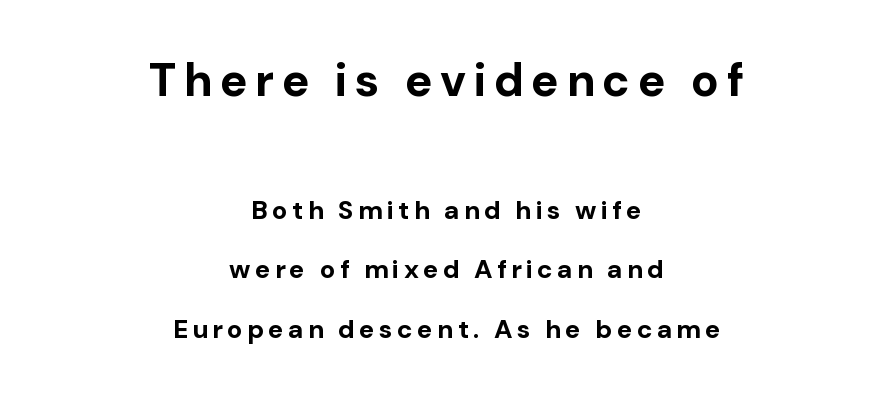
Clear beneath every line of the passage. The setting favours the middle, as headings and verse often do. A typesetter would call this proportional, since set widths differ per character. Students, observe: this is what heavily led, spacious text looks like.
